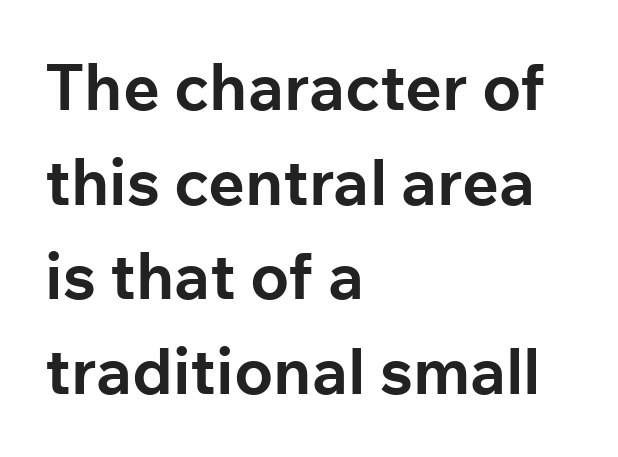
Is this a sans? Yes — the strokes have no serifs. Is the letter spacing exaggerated? No — it looks like the ordinary default. A typesetter would call this leading conventional body-copy spacing. Chunky letters — that's bold for sure. Note the varied advance widths — an 'i' is clearly narrower than an 'm'.
